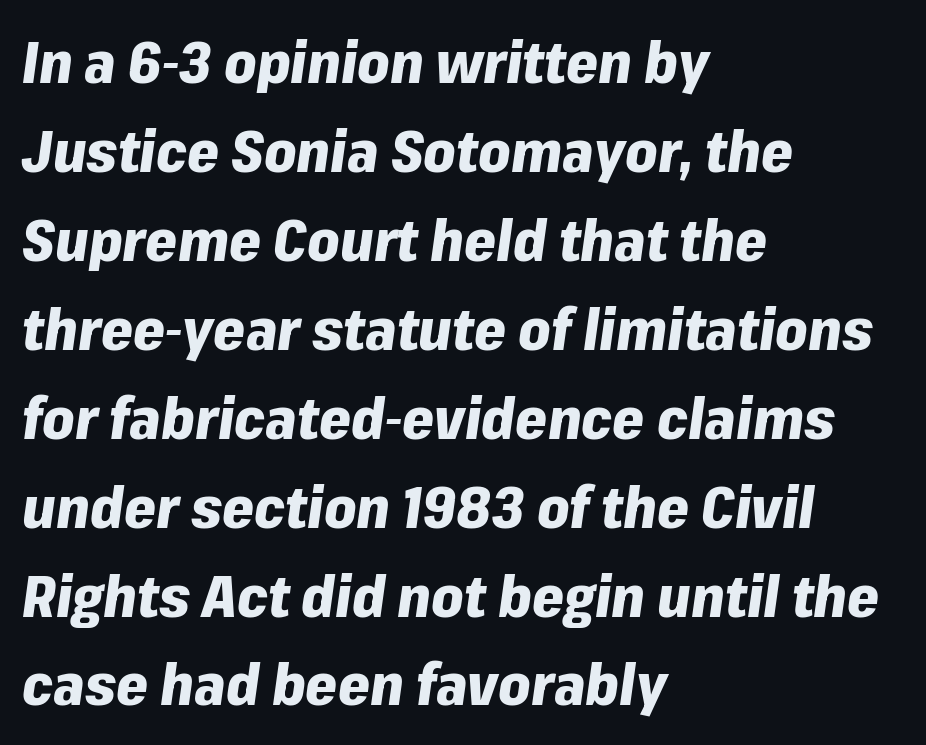
The image shows 57 px heavy type, italic (leaning right); set left-aligned, normal line spacing (1.56x), normal letter spacing, not underlined; low stroke contrast and a medium x-height.
